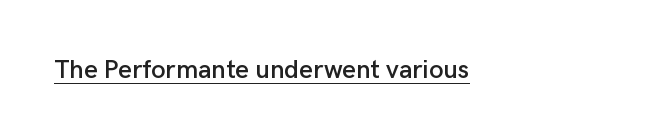
The image shows 26 px text type, upright; set left-aligned, normal letter spacing, underlined.
